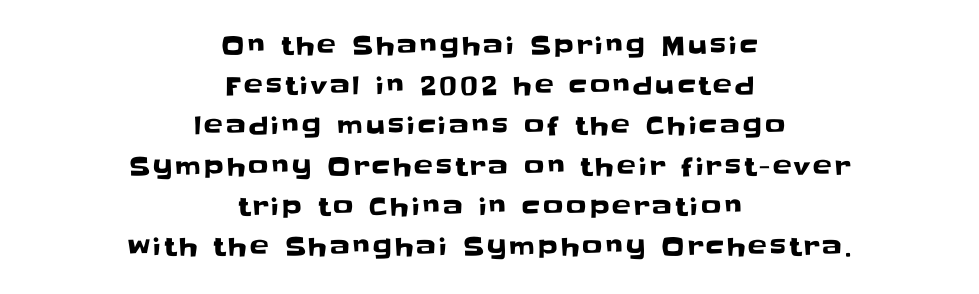
{"italic": "no", "underline": "no", "align": "center", "line_spacing": "normal", "line_spacing_ratio": 1.61, "glyph_px": 25}
